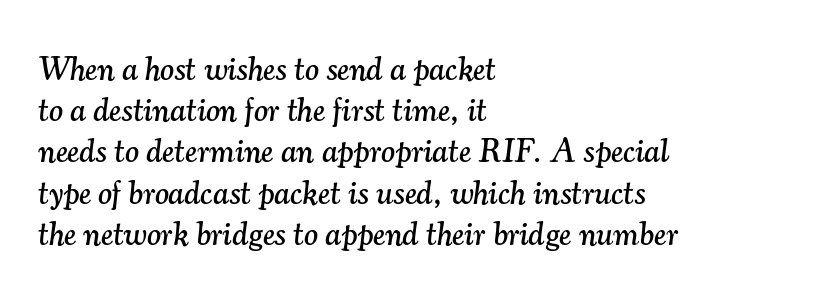
The image shows 33 px serif type, italic (leaning right); set left-aligned, normal line spacing (1.25x), normal letter spacing, not underlined; medium stroke contrast and a small x-height.
